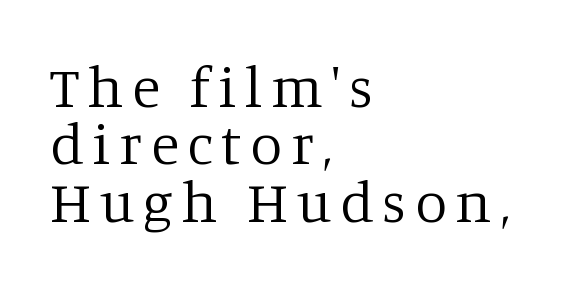
Q: Is the text bold? A: No.
Q: Is the text italic (slanted)? A: No, it is upright.
Q: Is the typeface a serif or a sans-serif typeface? A: Serif.
Q: Is the text underlined? A: No.
Q: How is the paragraph aligned? A: Left-aligned.
Q: Is the spacing between lines tight, normal or loose? A: Tight.
Q: Width (condensed, normal, or wide)? A: Normal.
Q: Stroke contrast? A: Low.
Q: x-height? A: Large.
Q: Monospaced? A: No.
